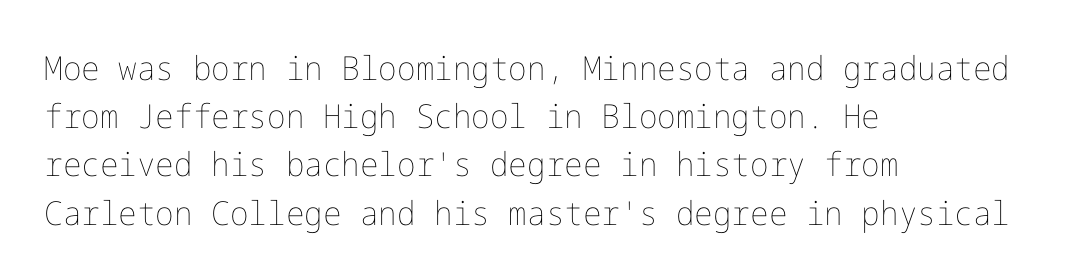
The image shows 33 px thin type, upright; set left-aligned, normal line spacing (1.46x), normal letter spacing, not underlined; low stroke contrast and a medium x-height.
